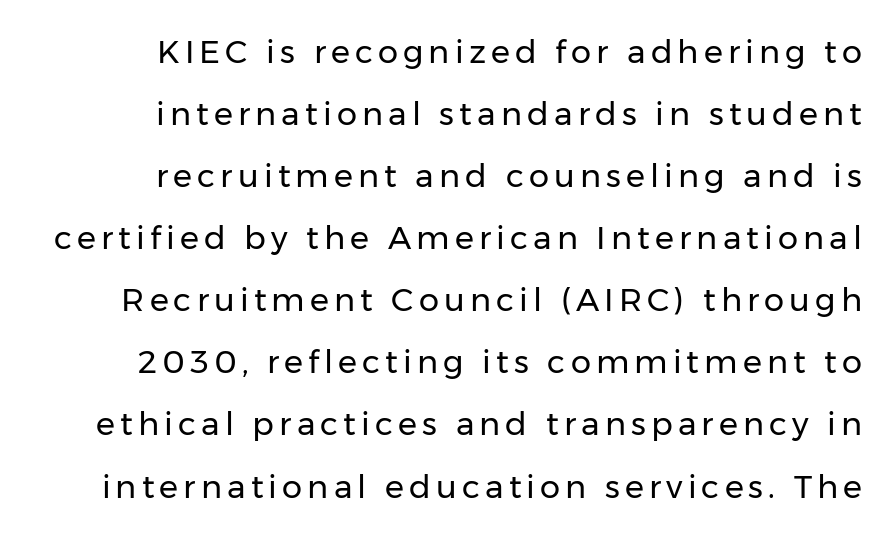
{"serif": "no", "italic": "no", "bold": "no", "weight": "regular", "width": "normal", "stroke_contrast": "low", "x_height": "medium", "monospaced": "no", "underline": "no", "line_spacing": "loose", "line_spacing_ratio": 1.94, "glyph_px": 32}
